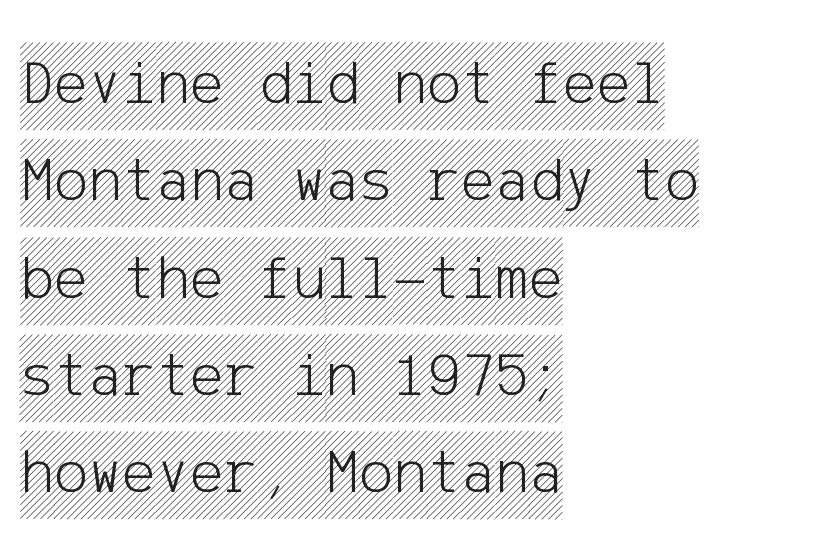
These lines sit exactly where default settings would place them. This is the regular roman posture of the typeface. The passage shown is not underscored anywhere. Between one letter and the next there's only the usual sliver of space. The rendering anchors every line to the left-hand side.
